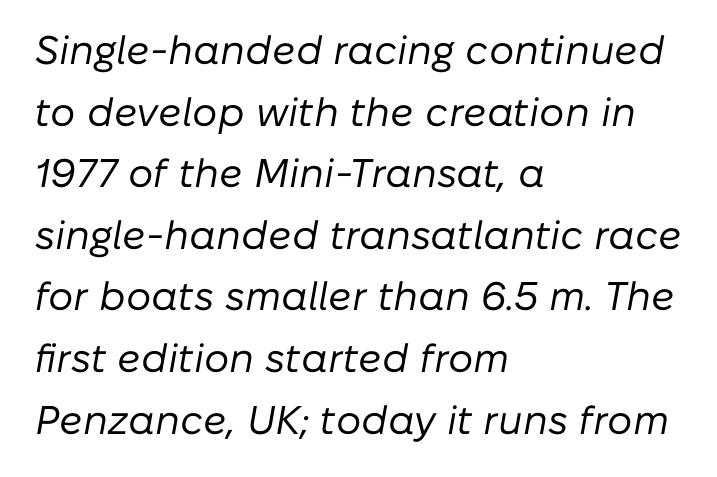
The image shows 40 px regular-weight type, italic (leaning right); set left-aligned, normal line spacing (1.54x), normal letter spacing, not underlined; low stroke contrast and a medium x-height.
